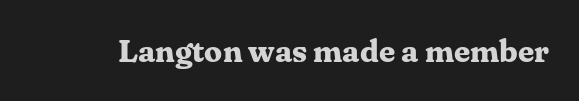
Q: Is the text bold? A: Yes.
Q: Is the text italic (slanted)? A: No, it is upright.
Q: Is the typeface a serif or a sans-serif typeface? A: Serif.
Q: Is the text underlined? A: No.
Q: Is the spacing between letters normal or unusually wide? A: Normal.
Q: Width (condensed, normal, or wide)? A: Normal.
Q: Stroke contrast? A: Medium.
Q: x-height? A: Medium.
Q: Monospaced? A: No.
